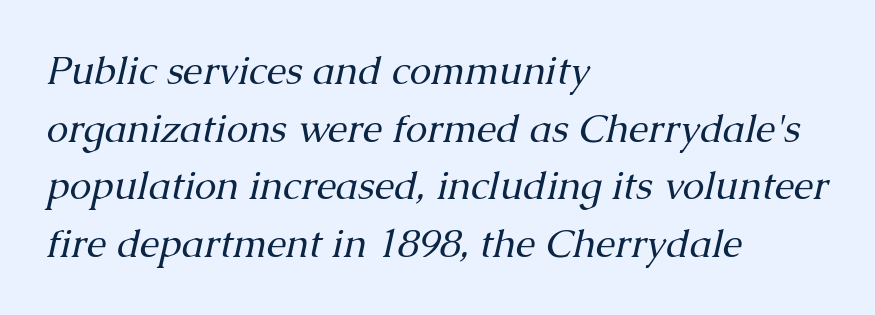
Q: Is the text bold? A: No.
Q: Is the text italic (slanted)? A: Yes, it leans right by about 13 degrees.
Q: Is the typeface a serif or a sans-serif typeface? A: Serif.
Q: Is the text underlined? A: No.
Q: How is the paragraph aligned? A: Left-aligned.
Q: Is the spacing between letters normal or unusually wide? A: Normal.
Q: Is the spacing between lines tight, normal or loose? A: Normal.
Q: Width (condensed, normal, or wide)? A: Normal.
Q: Stroke contrast? A: Medium.
Q: x-height? A: Medium.
Q: Monospaced? A: No.
